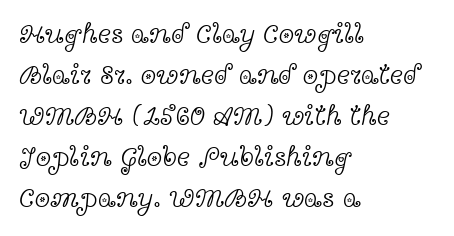
The ragged edge is on the right, which tells us the setting is flush left. How would I describe the line gaps? Plain and ordinary. This sample has the flowing, uneven cadence of proportional lettering. The lettering stays uniformly vertical, giving the passage a roman look. Anything drawn beneath the words? Only blank space.
